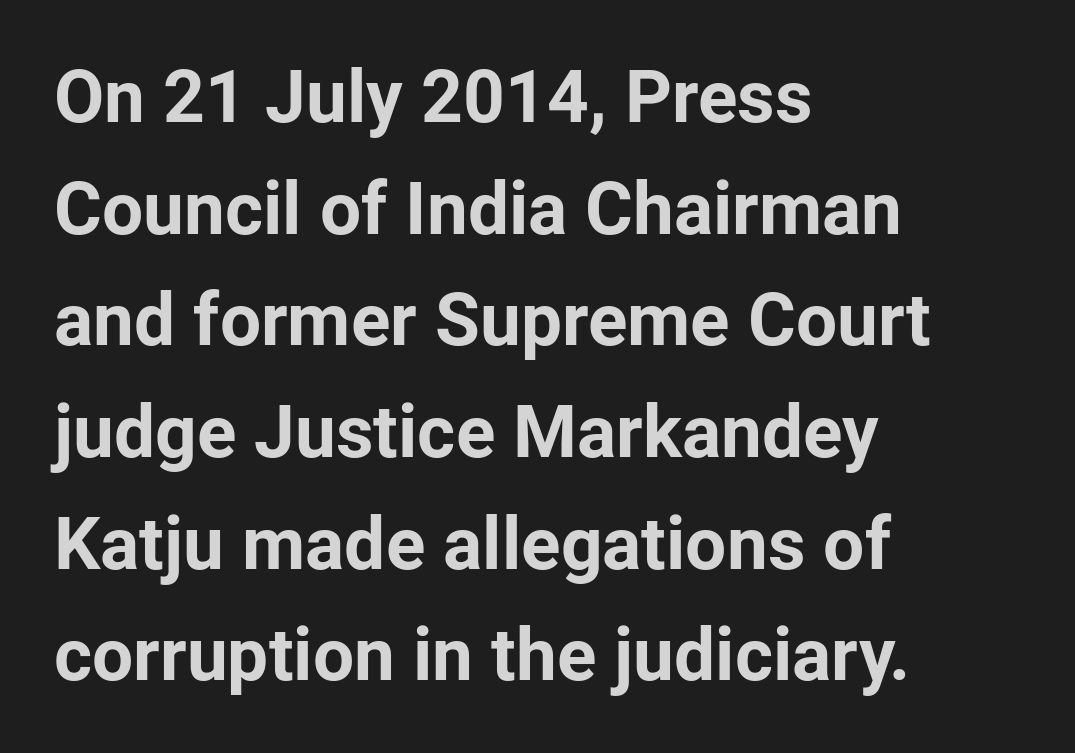
The image shows 73 px bold sans-serif type, upright; set left-aligned, normal line spacing (1.53x), normal letter spacing, not underlined; low stroke contrast and a medium x-height.
